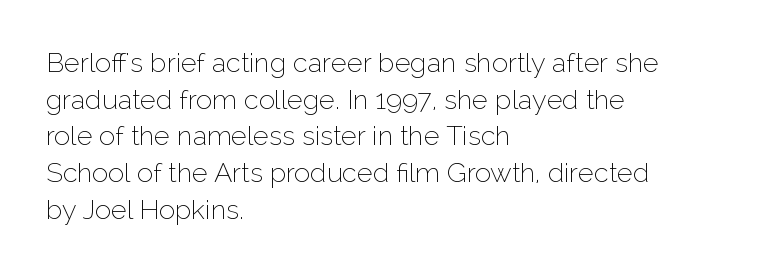
Q: Is the text bold? A: No.
Q: Is the text italic (slanted)? A: No, it is upright.
Q: Is the text underlined? A: No.
Q: How is the paragraph aligned? A: Left-aligned.
Q: Is the spacing between letters normal or unusually wide? A: Normal.
Q: Is the spacing between lines tight, normal or loose? A: Normal.
